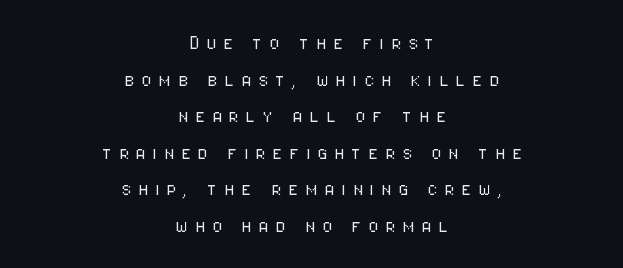
{"italic": "no", "bold": "no", "underline": "no", "align": "center", "line_spacing": "normal", "line_spacing_ratio": 1.66, "letter_spacing": "wide", "letter_spacing_em": 0.33, "glyph_px": 22}
